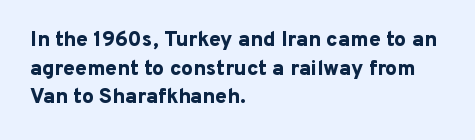
Notice how descenders clear the ascenders below comfortably — that's standard leading. Clear beneath every line of the passage. These lines are set flush left with a ragged right edge. The type sits square on the baseline with zero lean. Each word holds together tightly as a unit, with standard inter-letter gaps.
